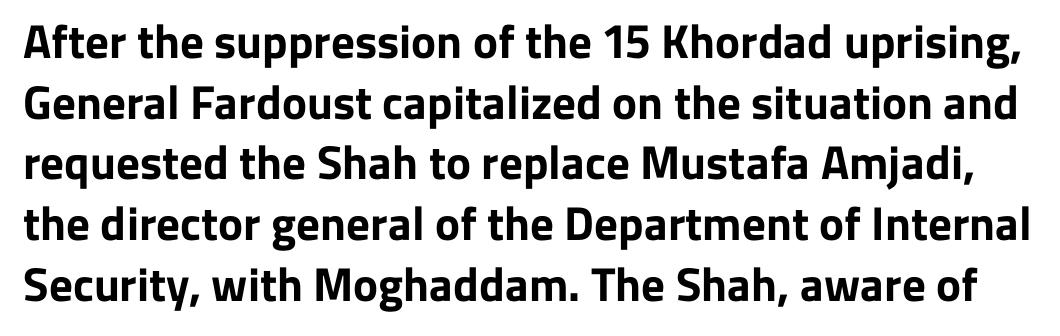
{"serif": "no", "italic": "no", "bold": "yes", "weight": "bold", "width": "normal", "stroke_contrast": "low", "x_height": "medium", "monospaced": "no", "underline": "no", "line_spacing": "normal", "line_spacing_ratio": 1.29, "letter_spacing": "normal", "letter_spacing_em": 0.0, "glyph_px": 47}
